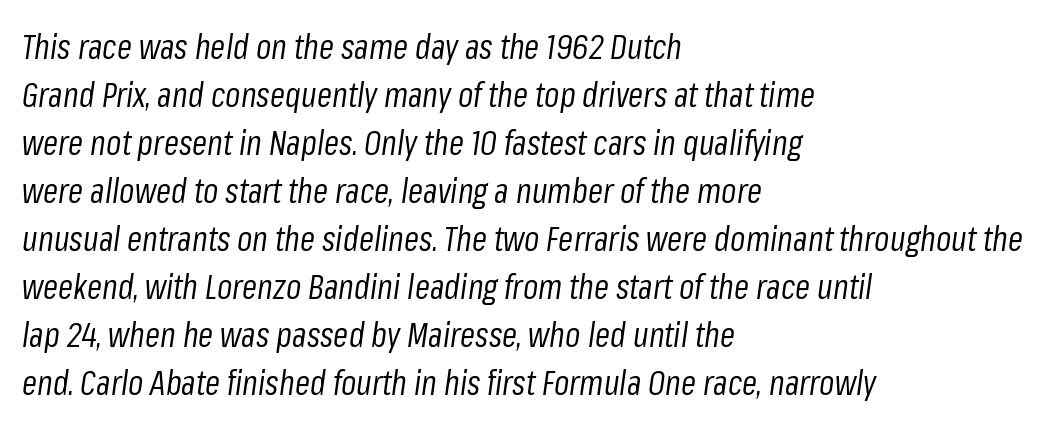
{"italic": "yes", "lean": "right", "slant_degrees": 8, "bold": "no", "weight": "regular", "width": "condensed", "stroke_contrast": "low", "x_height": "medium", "monospaced": "no", "underline": "no", "align": "left", "line_spacing": "normal", "line_spacing_ratio": 1.41, "letter_spacing": "normal", "letter_spacing_em": 0.0, "glyph_px": 34}
